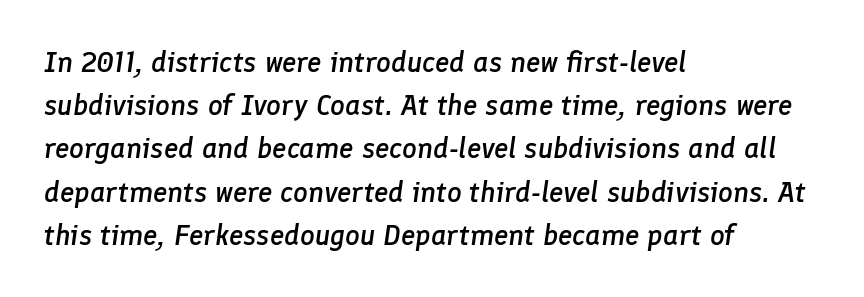
Q: Is the text bold? A: Semi-bold.
Q: Is the text italic (slanted)? A: Yes, it leans right by about 8 degrees.
Q: Is the text underlined? A: No.
Q: How is the paragraph aligned? A: Left-aligned.
Q: Is the spacing between letters normal or unusually wide? A: Normal.
Q: Is the spacing between lines tight, normal or loose? A: Normal.
Q: Width (condensed, normal, or wide)? A: Normal.
Q: Stroke contrast? A: Low.
Q: x-height? A: Medium.
Q: Monospaced? A: No.
